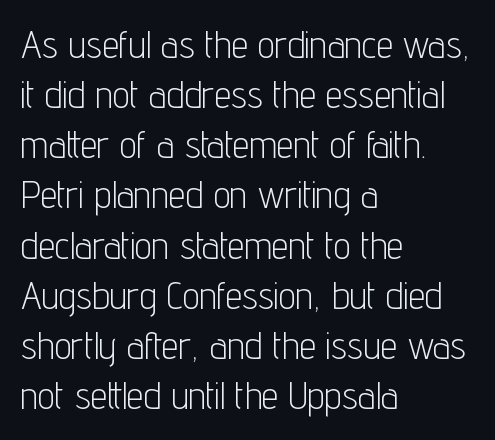
The image shows 38 px light, condensed sans-serif type, upright; set left-aligned, normal line spacing (1.32x), normal letter spacing, not underlined; low stroke contrast and a medium x-height.
